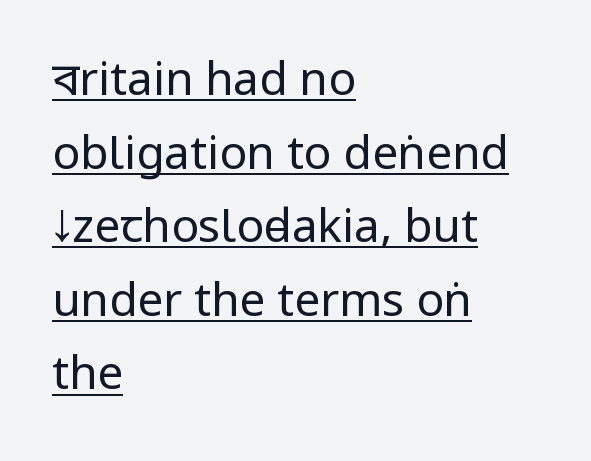
{"serif": "no", "italic": "no", "bold": "no", "weight": "regular", "width": "condensed", "stroke_contrast": "low", "underline": "yes", "align": "left", "line_spacing": "normal", "line_spacing_ratio": 1.6, "letter_spacing": "normal", "letter_spacing_em": 0.0, "glyph_px": 46}
